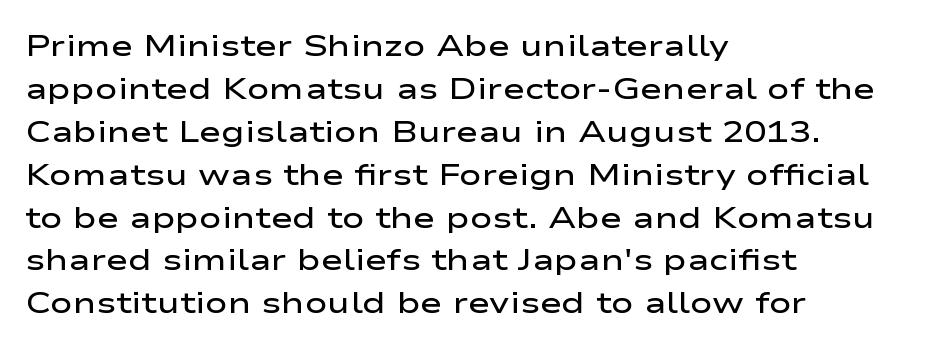
The image shows 30 px semibold, wide sans-serif type, upright; set left-aligned, normal line spacing (1.43x), normal letter spacing, not underlined; low stroke contrast and a medium x-height.
